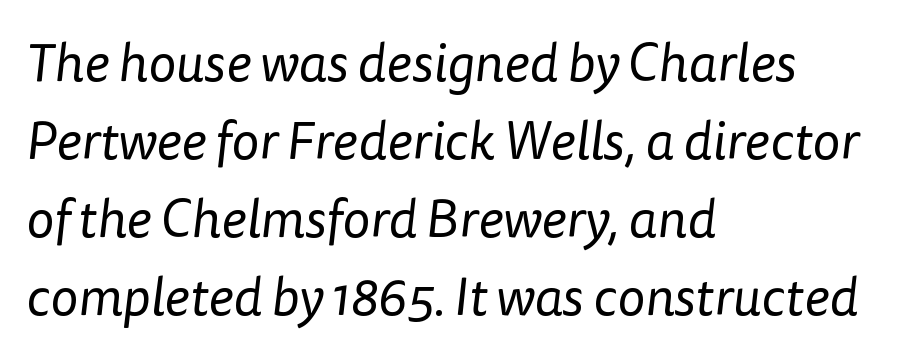
{"serif": "no", "bold": "no", "weight": "regular", "width": "normal", "stroke_contrast": "low", "x_height": "medium", "monospaced": "no", "underline": "no", "align": "left", "line_spacing": "normal", "line_spacing_ratio": 1.47, "letter_spacing": "normal", "letter_spacing_em": 0.0, "glyph_px": 53}
